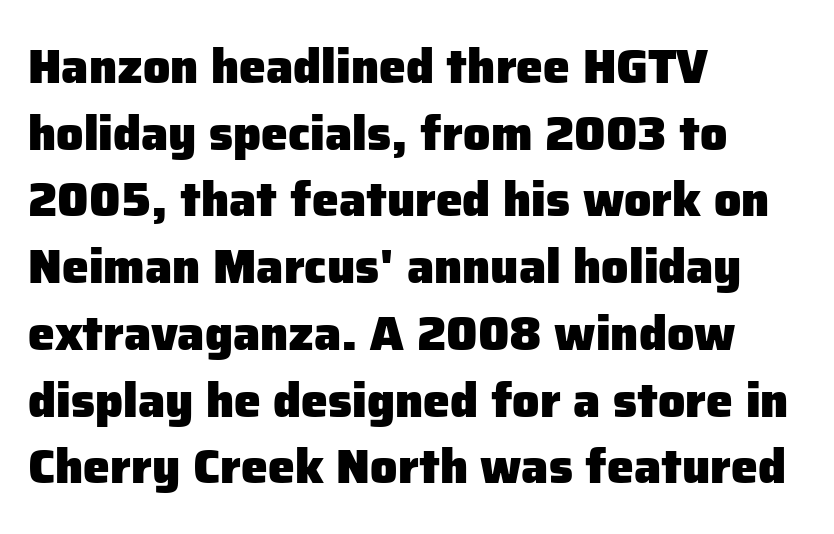
Q: Is the text bold? A: Yes.
Q: Is the text italic (slanted)? A: No, it is upright.
Q: Is the typeface a serif or a sans-serif typeface? A: Sans-serif.
Q: Is the text underlined? A: No.
Q: How is the paragraph aligned? A: Left-aligned.
Q: Is the spacing between letters normal or unusually wide? A: Normal.
Q: Is the spacing between lines tight, normal or loose? A: Normal.
Q: Width (condensed, normal, or wide)? A: Normal.
Q: Stroke contrast? A: Low.
Q: x-height? A: Medium.
Q: Monospaced? A: No.
